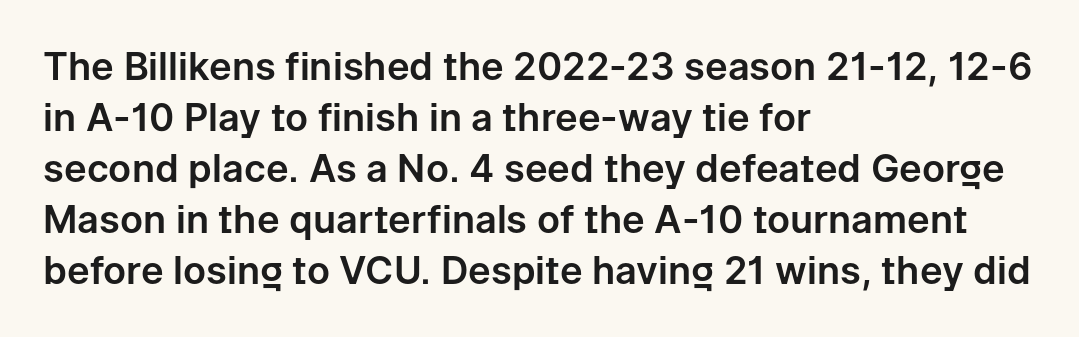
The image shows 38 px sans-serif type, upright; set left-aligned, normal line spacing (1.34x), normal letter spacing, not underlined; low stroke contrast and a medium x-height.
